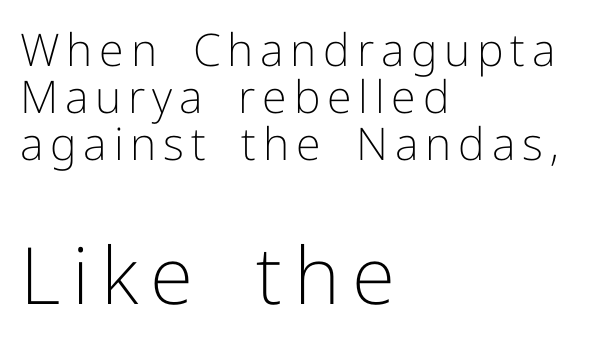
The image shows 79 px light sans-serif type, upright; set left-aligned, tight line spacing (1.04x), not underlined; the second (bottom) block is 1.76x larger; low stroke contrast and a medium x-height.
